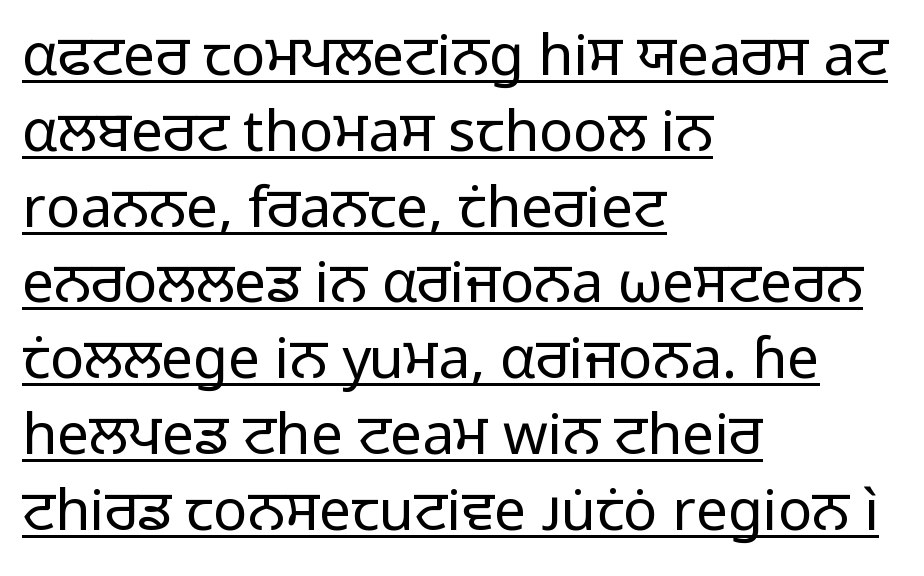
{"serif": "no", "italic": "no", "bold": "no", "weight": "regular", "width": "normal", "stroke_contrast": "low", "x_height": "medium", "monospaced": "no", "underline": "yes", "align": "left", "line_spacing": "normal", "line_spacing_ratio": 1.33, "letter_spacing": "normal", "letter_spacing_em": 0.0, "glyph_px": 57}
